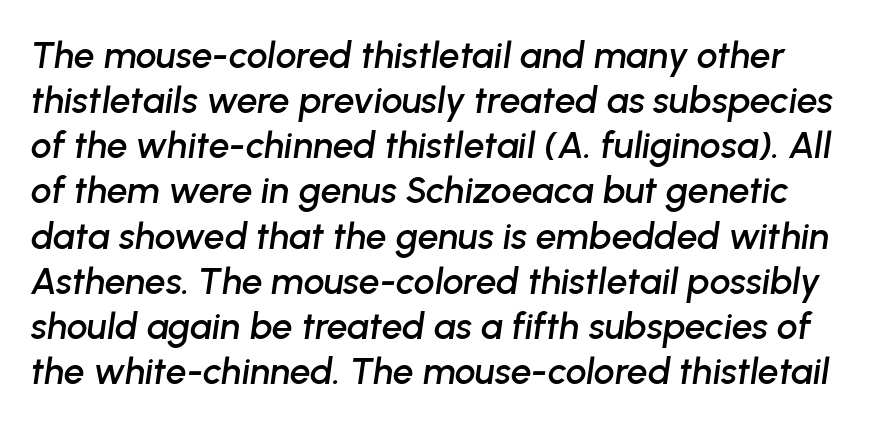
Q: Is the text italic (slanted)? A: Yes, it leans right by about 8 degrees.
Q: Is the text underlined? A: No.
Q: Is the spacing between letters normal or unusually wide? A: Normal.
Q: Width (condensed, normal, or wide)? A: Normal.
Q: Stroke contrast? A: Low.
Q: x-height? A: Medium.
Q: Monospaced? A: No.
